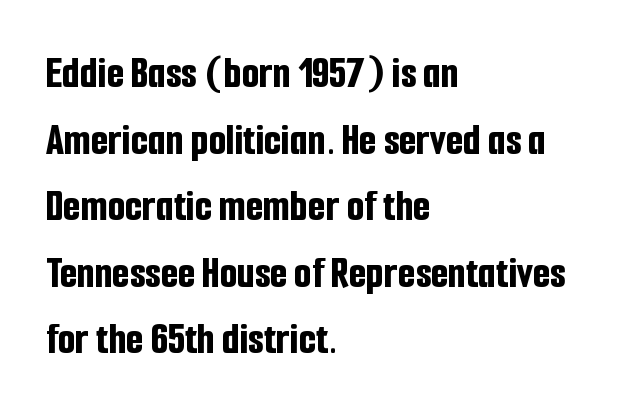
The image shows 45 px bold, condensed sans-serif type, upright; set left-aligned, normal line spacing (1.48x), normal letter spacing, not underlined; low stroke contrast and a medium x-height.
